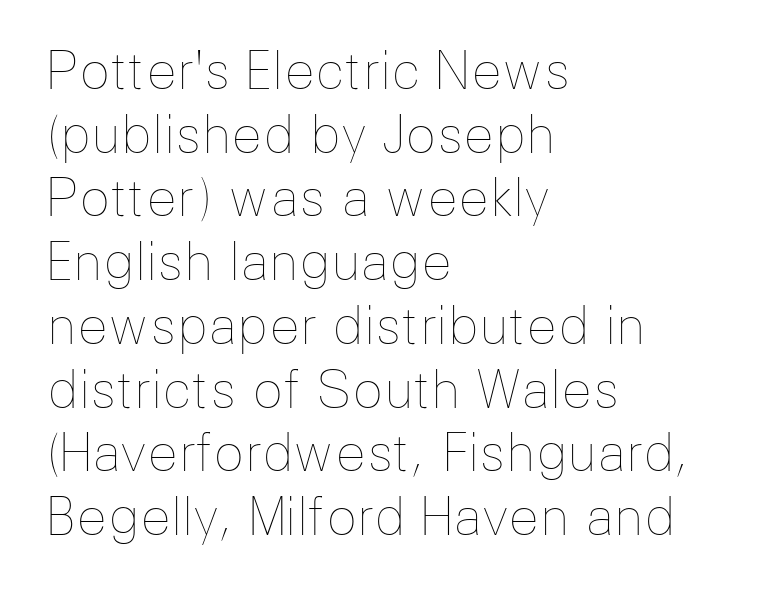
Q: Is the text bold? A: No.
Q: Is the text italic (slanted)? A: No, it is upright.
Q: Is the text underlined? A: No.
Q: How is the paragraph aligned? A: Left-aligned.
Q: Is the spacing between letters normal or unusually wide? A: Normal.
Q: Is the spacing between lines tight, normal or loose? A: Normal.
Q: Width (condensed, normal, or wide)? A: Normal.
Q: Stroke contrast? A: Low.
Q: x-height? A: Medium.
Q: Monospaced? A: No.
